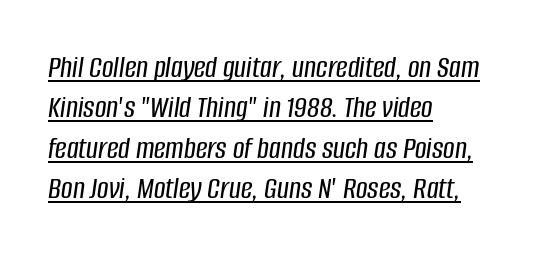
Q: Is the text italic (slanted)? A: Yes, it leans right by about 8 degrees.
Q: Is the text underlined? A: Yes.
Q: How is the paragraph aligned? A: Left-aligned.
Q: Is the spacing between letters normal or unusually wide? A: Normal.
Q: Is the spacing between lines tight, normal or loose? A: Normal.
Q: Width (condensed, normal, or wide)? A: Condensed.
Q: Stroke contrast? A: Low.
Q: x-height? A: Large.
Q: Monospaced? A: No.
